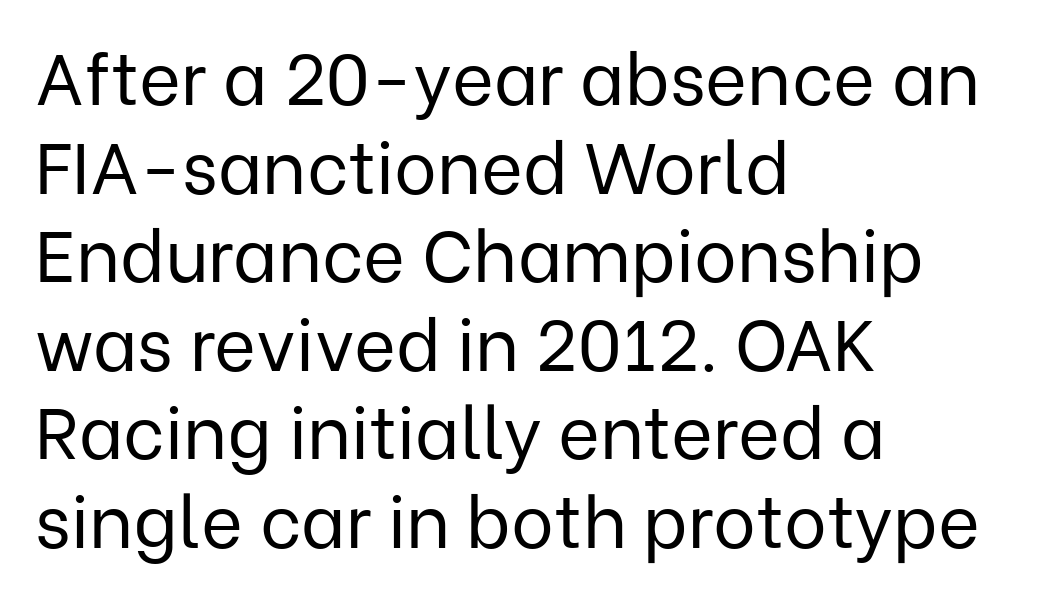
Q: Is the text bold? A: No.
Q: Is the text italic (slanted)? A: No, it is upright.
Q: Is the typeface a serif or a sans-serif typeface? A: Sans-serif.
Q: Is the text underlined? A: No.
Q: How is the paragraph aligned? A: Left-aligned.
Q: Is the spacing between letters normal or unusually wide? A: Normal.
Q: Width (condensed, normal, or wide)? A: Normal.
Q: Stroke contrast? A: Low.
Q: x-height? A: Medium.
Q: Monospaced? A: No.
